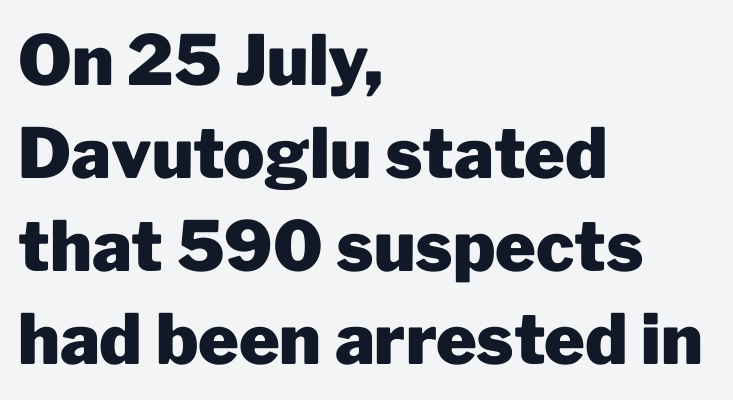
This is the regular roman posture of the typeface. Characters follow at the spacing the type designer built in. Emphasis by weight is at full strength: bold. Is this a fixed-width face? No — the glyphs have proportional, varying widths. Typographically, this falls in the sans-serif category. The rendering anchors every line to the left-hand side.
